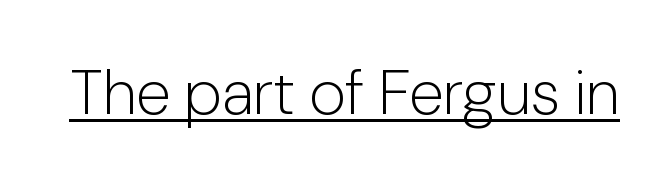
{"serif": "no", "italic": "no", "bold": "no", "weight": "light", "width": "normal", "stroke_contrast": "low", "x_height": "medium", "monospaced": "no", "underline": "yes", "letter_spacing": "normal", "letter_spacing_em": 0.0, "glyph_px": 63}
